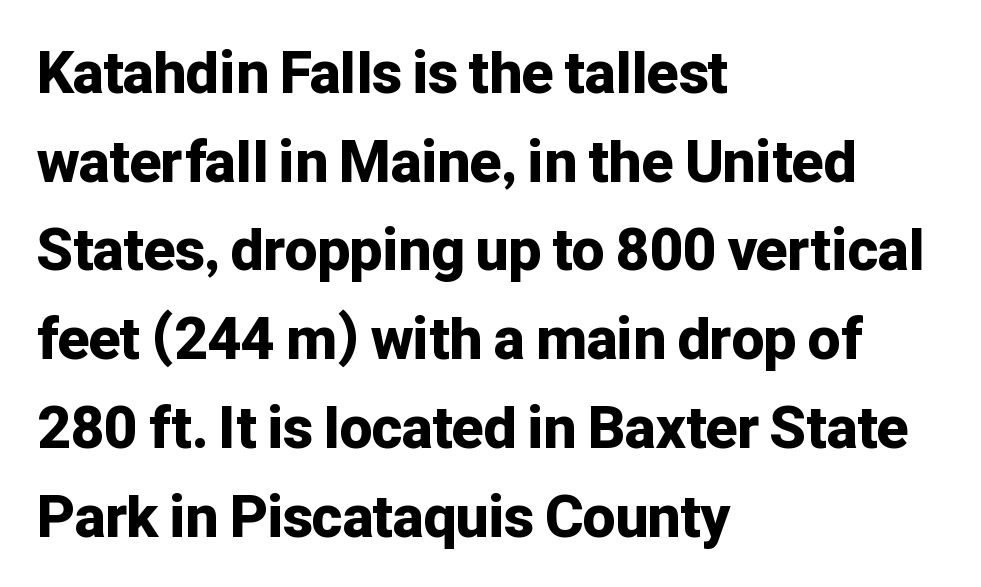
Q: Is the text bold? A: Yes.
Q: Is the text italic (slanted)? A: No, it is upright.
Q: Is the typeface a serif or a sans-serif typeface? A: Sans-serif.
Q: Is the text underlined? A: No.
Q: How is the paragraph aligned? A: Left-aligned.
Q: Is the spacing between letters normal or unusually wide? A: Normal.
Q: Is the spacing between lines tight, normal or loose? A: Normal.
Q: Width (condensed, normal, or wide)? A: Normal.
Q: Stroke contrast? A: Low.
Q: x-height? A: Medium.
Q: Monospaced? A: No.
